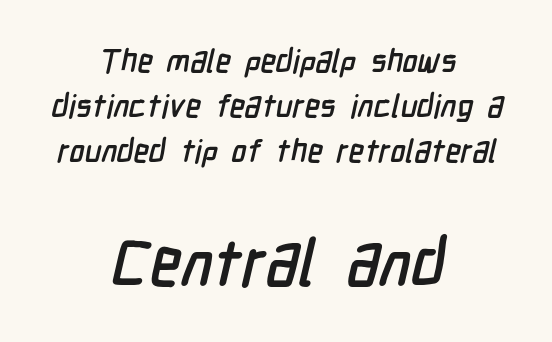
Q: Is the typeface a serif or a sans-serif typeface? A: Sans-serif.
Q: Is the text underlined? A: No.
Q: How is the paragraph aligned? A: Centered.
Q: Is the spacing between letters normal or unusually wide? A: Normal.
Q: Is the spacing between lines tight, normal or loose? A: Normal.
Q: Which block of text is set in a larger size, the first (top) or the second (bottom)? A: The second (bottom) one.
Q: Width (condensed, normal, or wide)? A: Condensed.
Q: Stroke contrast? A: Low.
Q: x-height? A: Medium.
Q: Monospaced? A: No.
